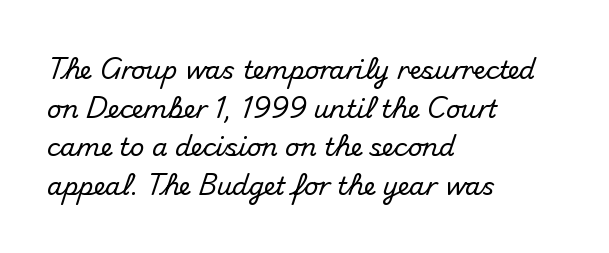
Q: Is the text italic (slanted)? A: Yes.
Q: Is the text underlined? A: No.
Q: How is the paragraph aligned? A: Left-aligned.
Q: Is the spacing between letters normal or unusually wide? A: Normal.
Q: Is the spacing between lines tight, normal or loose? A: Normal.
